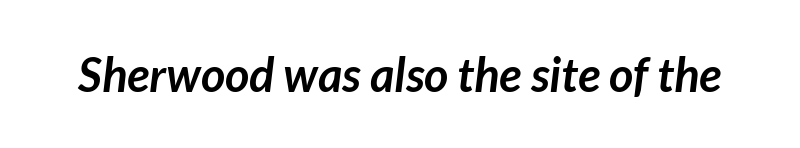
The image shows 47 px semibold sans-serif type; set normal letter spacing, not underlined; low stroke contrast and a medium x-height.
